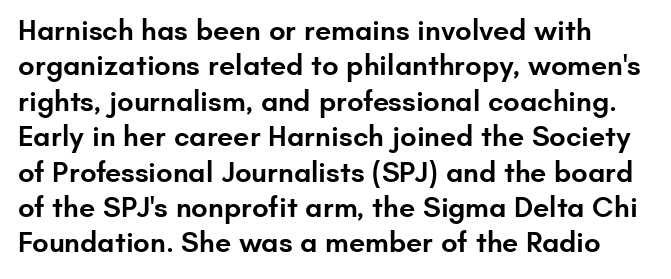
Q: Is the text bold? A: Semi-bold.
Q: Is the text italic (slanted)? A: No, it is upright.
Q: Is the typeface a serif or a sans-serif typeface? A: Sans-serif.
Q: Is the text underlined? A: No.
Q: Is the spacing between letters normal or unusually wide? A: Normal.
Q: Width (condensed, normal, or wide)? A: Normal.
Q: Stroke contrast? A: Low.
Q: x-height? A: Small.
Q: Monospaced? A: No.
